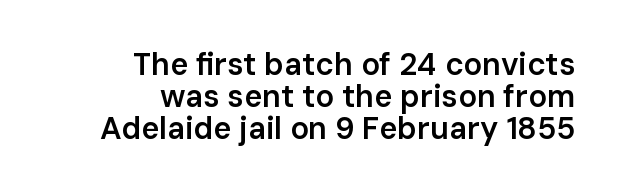
The image shows 31 px semibold sans-serif type, upright; set right-aligned, tight line spacing (1.04x), normal letter spacing, not underlined; low stroke contrast and a medium x-height.
